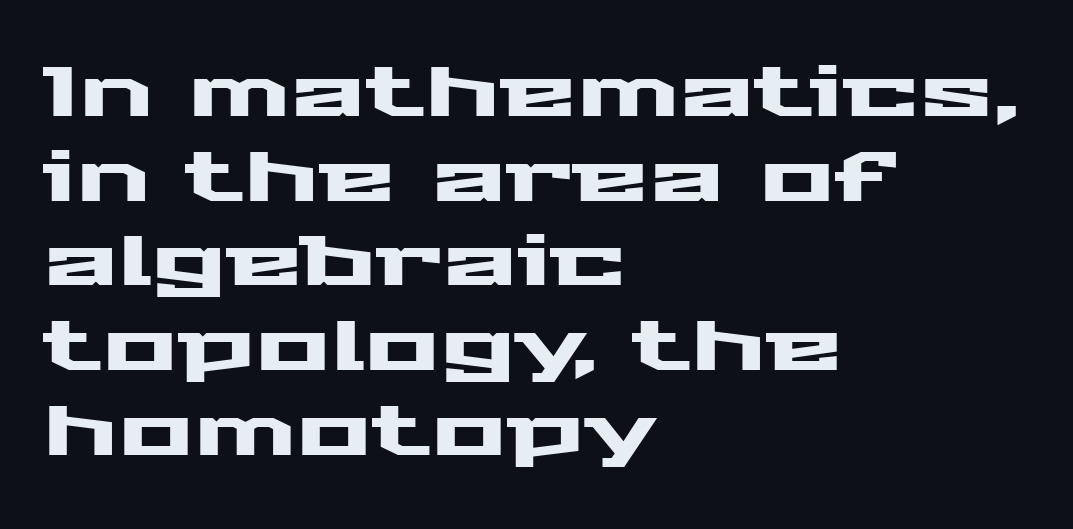
Underline: absent. Varying glyph widths throughout — classic text-font behaviour. These lines keep a tight, regular rhythm from letter to letter. Line beginnings align vertically; line endings do not.
